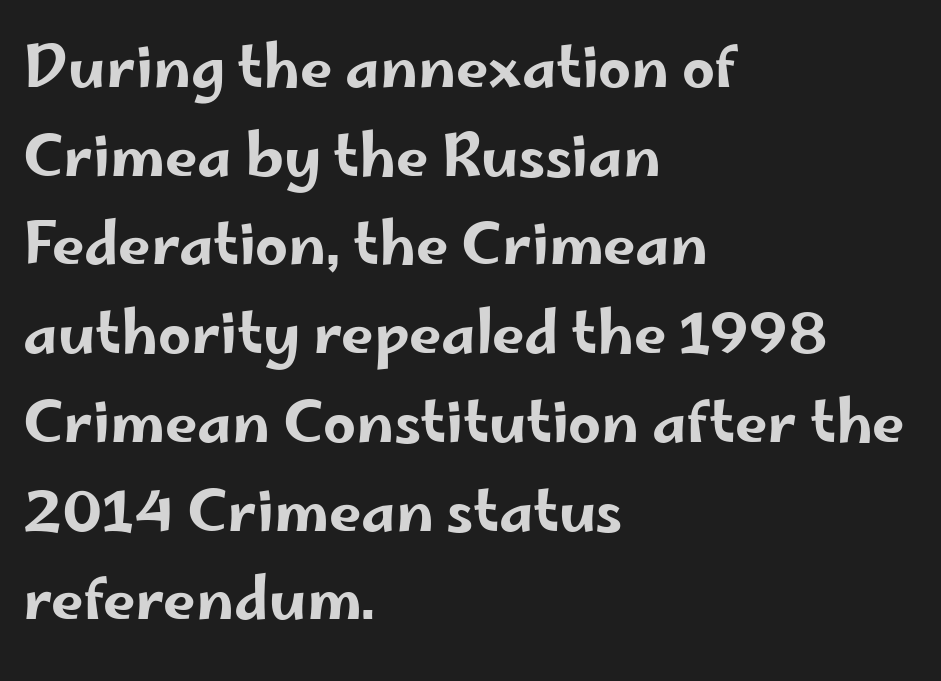
The image shows 58 px wide sans-serif type, upright; set left-aligned, normal line spacing (1.53x), normal letter spacing, not underlined; low stroke contrast and a small x-height.
